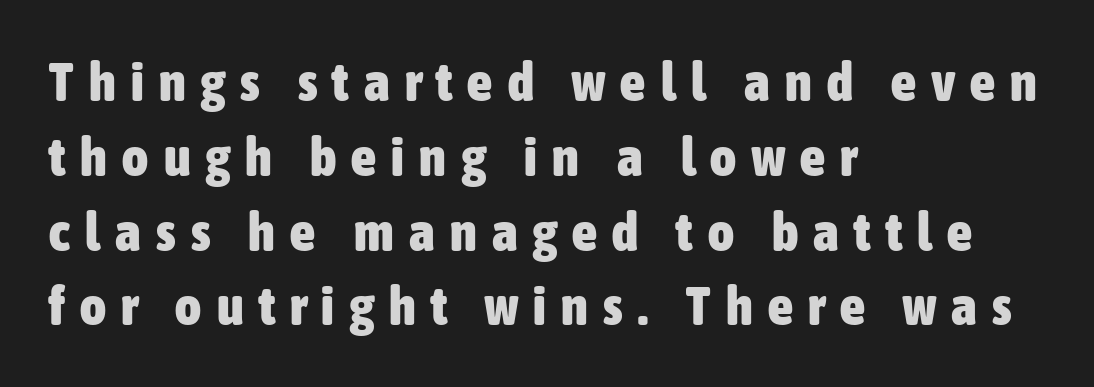
{"serif": "no", "italic": "no", "bold": "yes", "weight": "heavy", "width": "condensed", "stroke_contrast": "low", "x_height": "medium", "monospaced": "no", "underline": "no", "align": "left", "line_spacing": "normal", "line_spacing_ratio": 1.36, "letter_spacing": "wide", "letter_spacing_em": 0.28, "glyph_px": 55}
